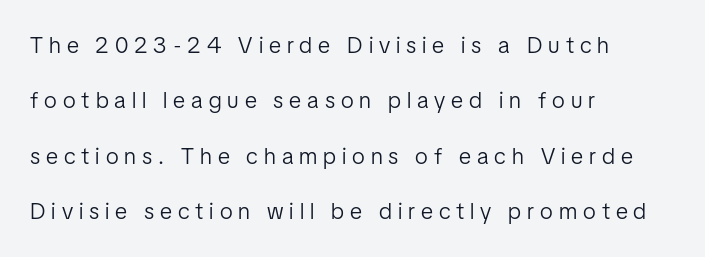
Q: Is the text bold? A: No.
Q: Is the text italic (slanted)? A: No, it is upright.
Q: Is the text underlined? A: No.
Q: How is the paragraph aligned? A: Left-aligned.
Q: Is the spacing between letters normal or unusually wide? A: Unusually wide.
Q: Is the spacing between lines tight, normal or loose? A: Loose.
